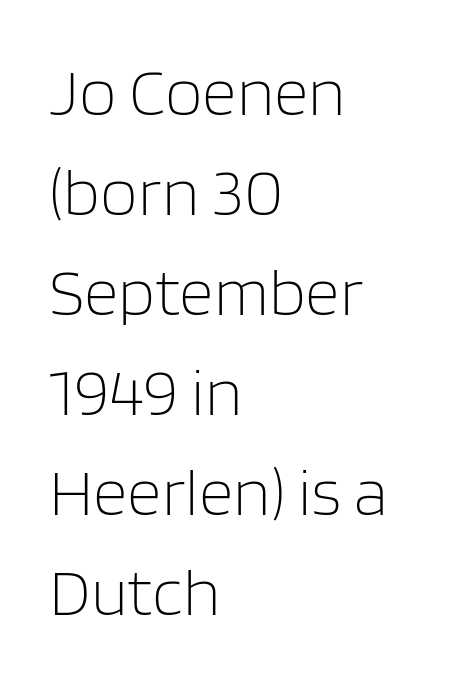
The image shows 68 px light sans-serif type, upright; set left-aligned, normal line spacing (1.47x), normal letter spacing, not underlined; low stroke contrast and a large x-height.
